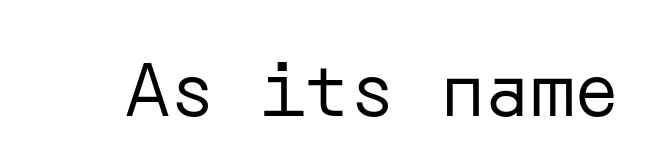
Type style note: lacks serifs. Glance below the letters and you will spot only blank space. This is the regular roman posture of the typeface. The horizontal fit of the characters is conventional and even.
